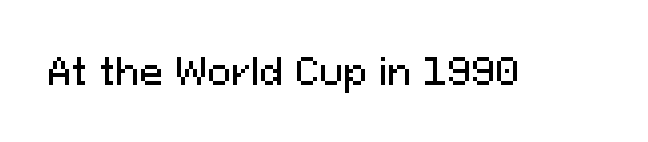
The image shows 36 px sans-serif type, upright; set normal letter spacing, not underlined; medium stroke contrast and a medium x-height.
